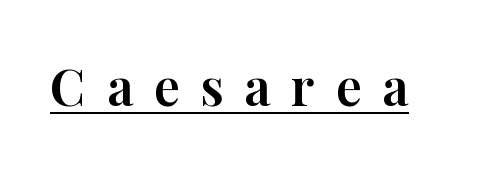
Q: Is the text italic (slanted)? A: No, it is upright.
Q: Is the typeface a serif or a sans-serif typeface? A: Serif.
Q: Is the text underlined? A: Yes.
Q: Is the spacing between letters normal or unusually wide? A: Unusually wide.
Q: Width (condensed, normal, or wide)? A: Normal.
Q: Stroke contrast? A: High.
Q: x-height? A: Medium.
Q: Monospaced? A: No.
